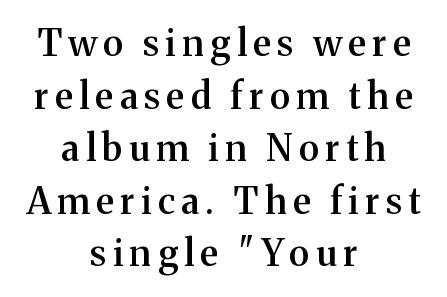
Notice how the stems are strictly vertical — no italics here. The characters look somewhat weighty, a semibold short of true bold. Look at the bottom of the vertical strokes: they flare into serifs here. The setting favours the middle, as headings and verse often do.
